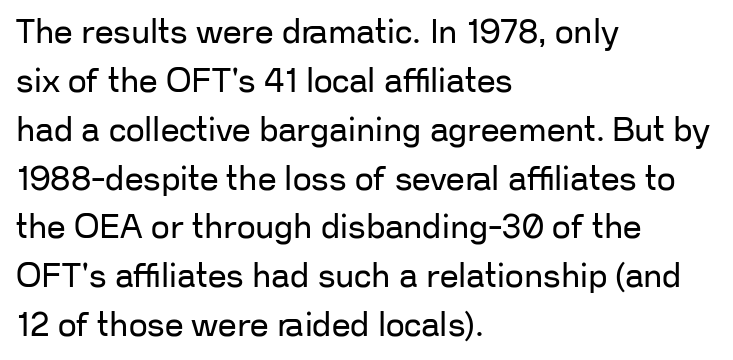
Q: Is the text bold? A: No.
Q: Is the text italic (slanted)? A: No, it is upright.
Q: Is the typeface a serif or a sans-serif typeface? A: Sans-serif.
Q: Is the text underlined? A: No.
Q: How is the paragraph aligned? A: Left-aligned.
Q: Is the spacing between letters normal or unusually wide? A: Normal.
Q: Is the spacing between lines tight, normal or loose? A: Normal.
Q: Width (condensed, normal, or wide)? A: Normal.
Q: Stroke contrast? A: Low.
Q: x-height? A: Medium.
Q: Monospaced? A: No.
